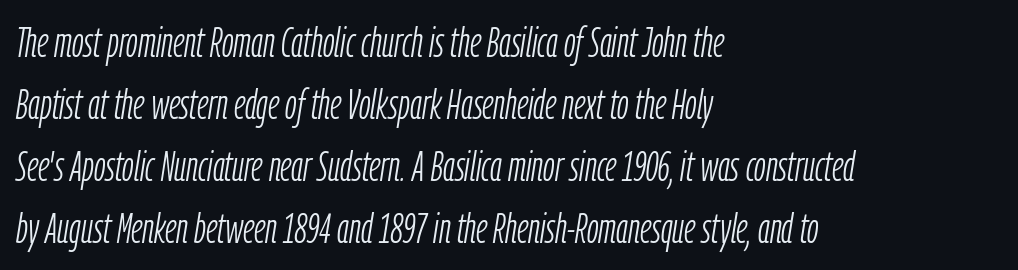
The image shows 42 px light, condensed type, italic (leaning right); set left-aligned, normal line spacing (1.48x), normal letter spacing, not underlined; low stroke contrast and a medium x-height.
